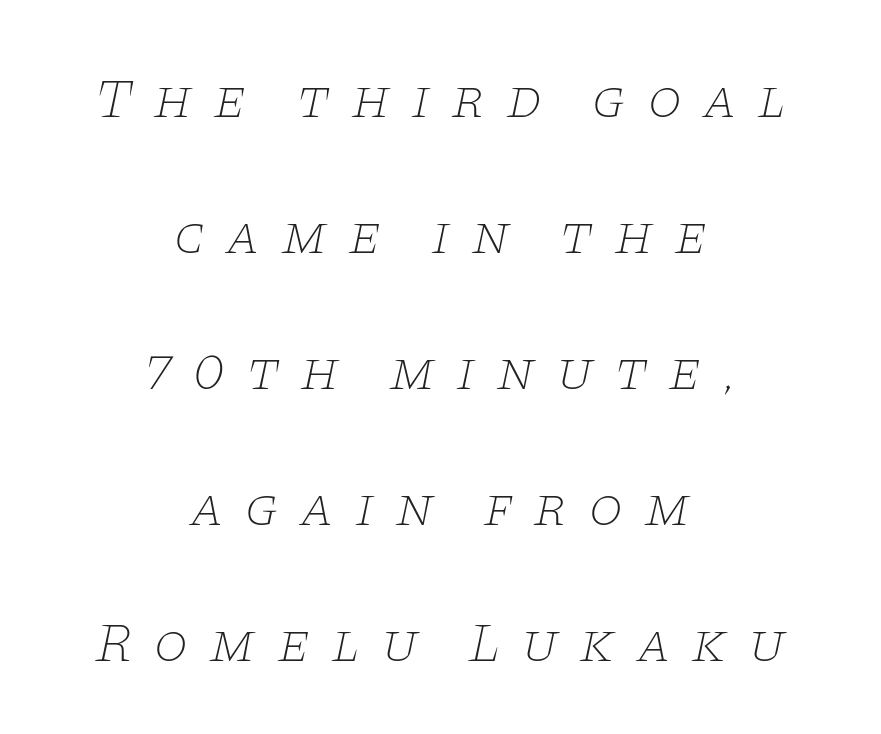
Examine the stroke ends and you'll spot serifs. The passage shown is not underscored anywhere. The type is letterspaced generously, with wide tracking. The whitespace from short lines is split evenly between both sides. Here the designer chose a conventional face with non-uniform glyph widths. Every character sits at an angle, as italics do.
